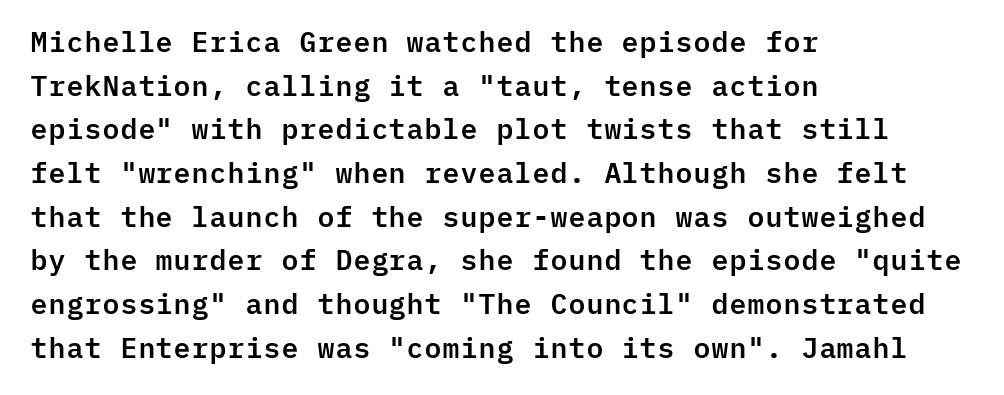
The image shows 28 px sans-serif type, upright, monospaced; set left-aligned, normal line spacing (1.56x), normal letter spacing, not underlined; low stroke contrast and a medium x-height.
